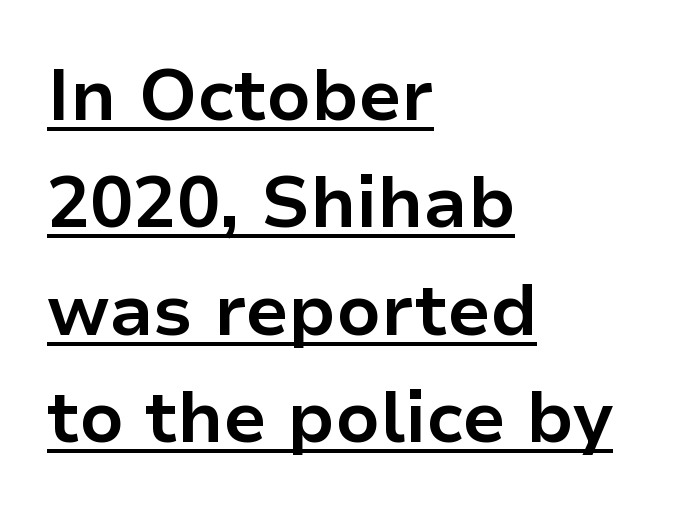
{"serif": "no", "italic": "no", "bold": "yes", "weight": "bold", "width": "normal", "stroke_contrast": "low", "x_height": "medium", "monospaced": "no", "underline": "yes", "align": "left", "line_spacing": "normal", "line_spacing_ratio": 1.49, "letter_spacing": "normal", "letter_spacing_em": 0.0, "glyph_px": 72}
